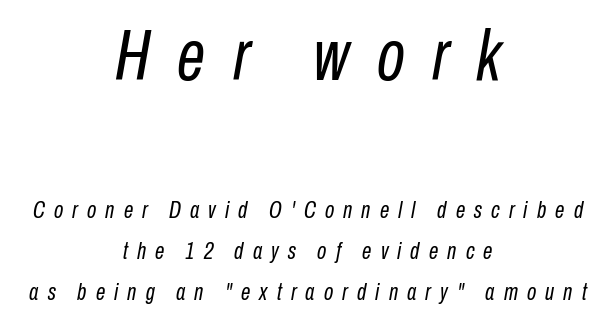
{"italic": "yes", "lean": "right", "slant_degrees": 10, "bold": "no", "weight": "regular", "width": "condensed", "stroke_contrast": "low", "x_height": "medium", "monospaced": "no", "underline": "no", "align": "center", "line_spacing": "normal", "line_spacing_ratio": 1.7, "letter_spacing": "wide", "letter_spacing_em": 0.38, "larger_block": "first", "size_ratio": 3.0, "glyph_px": 72}
